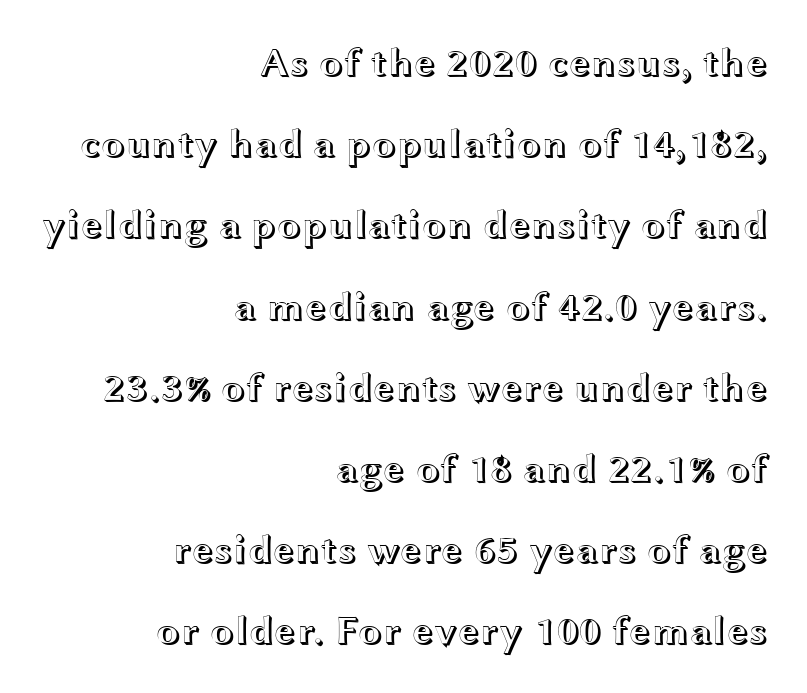
{"italic": "no", "width": "wide", "x_height": "medium", "monospaced": "no", "underline": "no", "align": "right", "line_spacing": "loose", "line_spacing_ratio": 2.03, "letter_spacing": "normal", "letter_spacing_em": 0.0, "glyph_px": 40}
